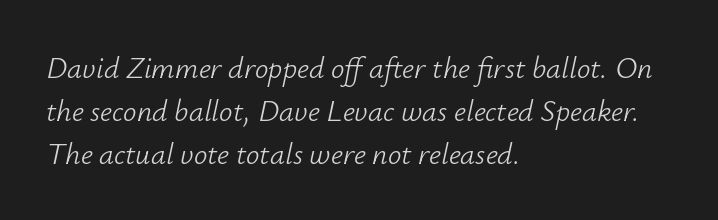
{"italic": "yes", "lean": "right", "slant_degrees": 12, "bold": "no", "weight": "light", "width": "normal", "stroke_contrast": "low", "x_height": "small", "monospaced": "no", "underline": "no", "align": "left", "line_spacing": "normal", "line_spacing_ratio": 1.44, "letter_spacing": "normal", "letter_spacing_em": 0.0, "glyph_px": 30}
